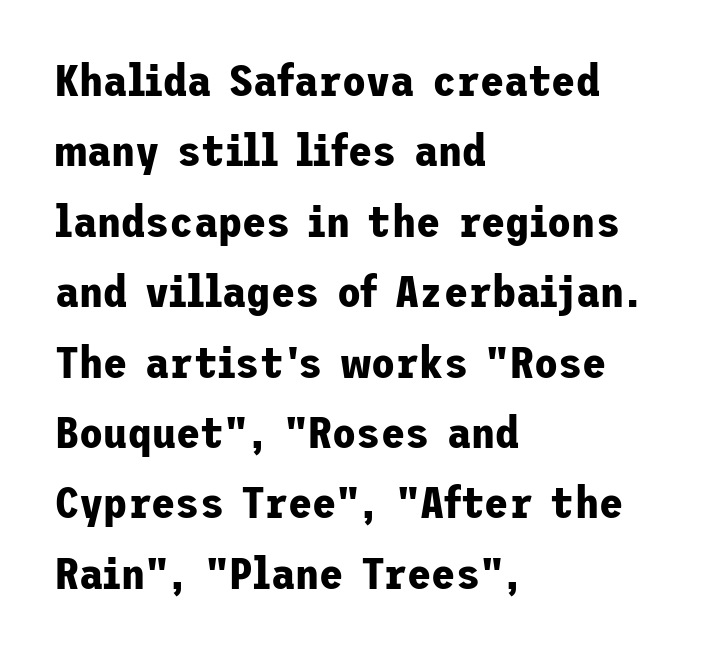
The strokes are fattened all the way to bold. The rendering shows plain stroke endings on the letterforms — a sans-serif design. Is there any slant? The stems are plumb. A bare baseline throughout the passage.
